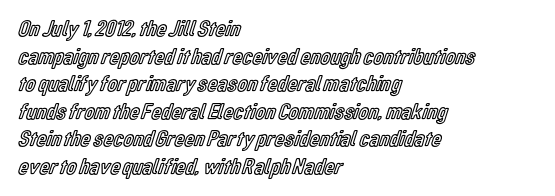
The image shows 23 px text type; set left-aligned, line spacing 1.2x, normal letter spacing, not underlined.
